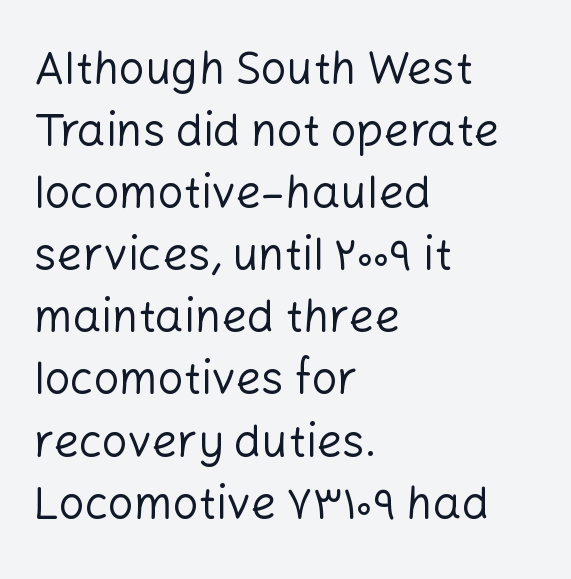
Here the designer chose a conventional face with non-uniform glyph widths. Vertical strokes here are truly vertical. Regular leading. Layout note: lines flush left. Stem width sits at or under what a default text font uses.
